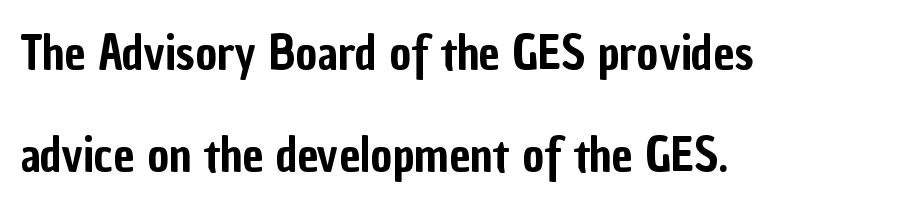
The image shows 47 px condensed sans-serif type, upright; set left-aligned, loose line spacing (2.18x), normal letter spacing, not underlined; low stroke contrast and a medium x-height.
